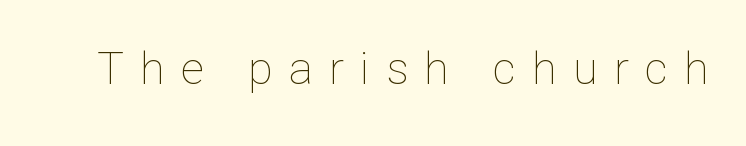
Heft: none added — not bold. Here the designer chose a conventional face with non-uniform glyph widths. Nope, not italic — everything's standing straight. Loose tracking; the words dissolve into strings of separated letters. Any mark beneath the type? The region is blank.
